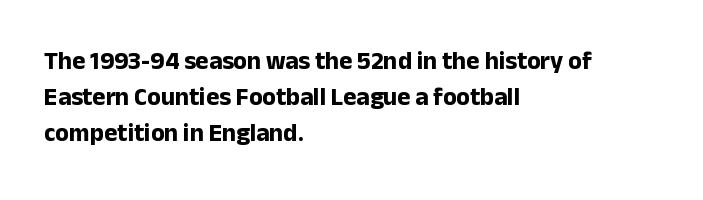
The image shows 25 px bold type, upright; set left-aligned, normal line spacing (1.45x), normal letter spacing, not underlined.
